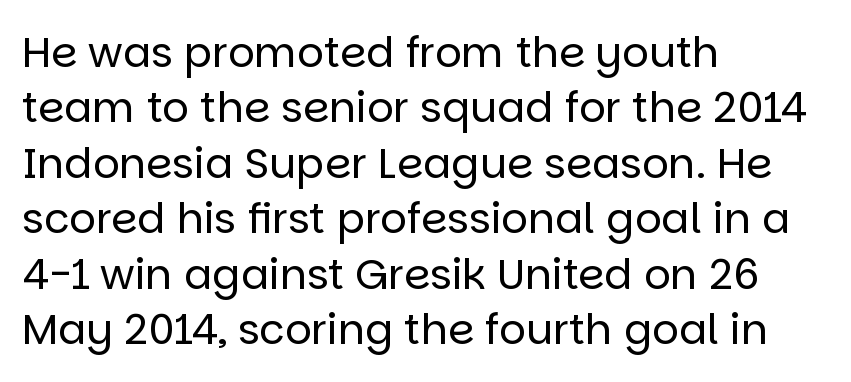
Q: Is the text bold? A: No.
Q: Is the text italic (slanted)? A: No, it is upright.
Q: Is the typeface a serif or a sans-serif typeface? A: Sans-serif.
Q: Is the text underlined? A: No.
Q: How is the paragraph aligned? A: Left-aligned.
Q: Is the spacing between letters normal or unusually wide? A: Normal.
Q: Is the spacing between lines tight, normal or loose? A: Normal.
Q: Width (condensed, normal, or wide)? A: Normal.
Q: Stroke contrast? A: Low.
Q: x-height? A: Large.
Q: Monospaced? A: No.
